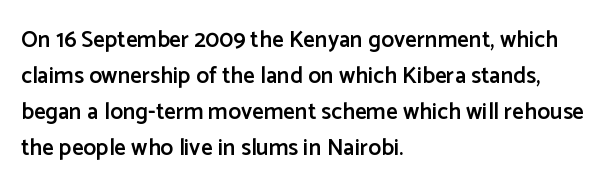
Q: Is the text bold? A: Semi-bold.
Q: Is the text italic (slanted)? A: No, it is upright.
Q: Is the text underlined? A: No.
Q: How is the paragraph aligned? A: Left-aligned.
Q: Is the spacing between letters normal or unusually wide? A: Normal.
Q: Is the spacing between lines tight, normal or loose? A: Normal.
